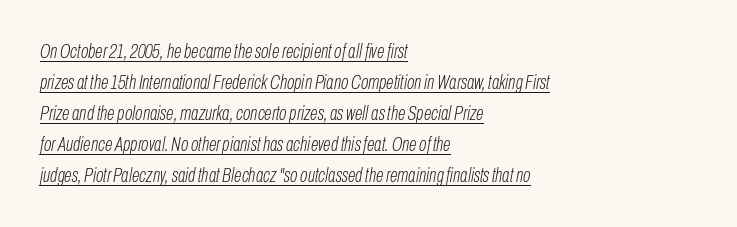
{"italic": "yes", "lean": "right", "slant_degrees": 10, "bold": "no", "underline": "yes", "align": "left", "line_spacing": "normal", "line_spacing_ratio": 1.55, "letter_spacing": "normal", "letter_spacing_em": 0.0, "glyph_px": 20}
